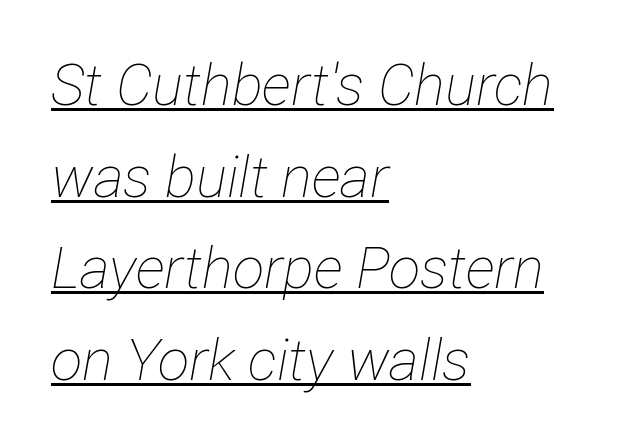
The image shows 58 px thin, condensed type, italic (leaning right); set left-aligned, normal line spacing (1.58x), normal letter spacing, underlined; low stroke contrast and a medium x-height.
